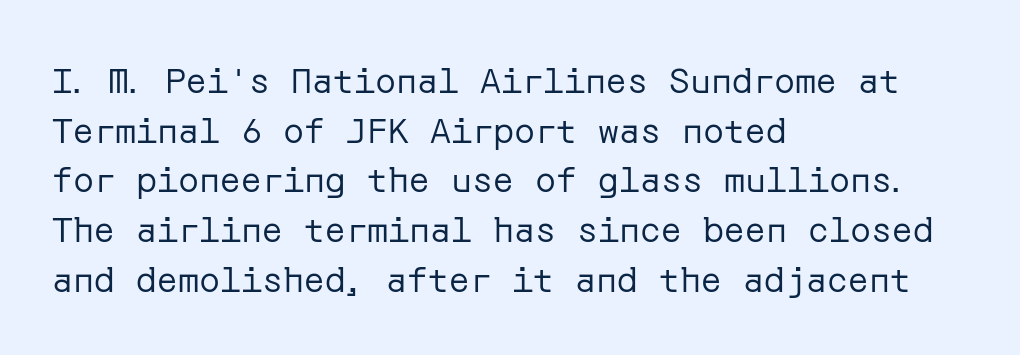
The image shows 35 px regular-weight sans-serif type, upright; set left-aligned, normal line spacing (1.42x), normal letter spacing, not underlined; low stroke contrast and a medium x-height.
